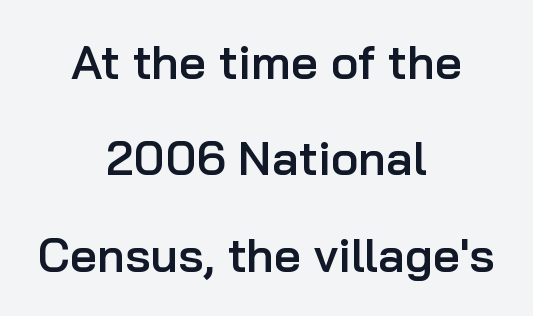
{"serif": "no", "italic": "no", "bold": "semi", "weight": "semibold", "width": "normal", "stroke_contrast": "low", "x_height": "medium", "monospaced": "no", "underline": "no", "align": "center", "line_spacing": "loose", "line_spacing_ratio": 2.05, "letter_spacing": "normal", "letter_spacing_em": 0.0, "glyph_px": 47}
